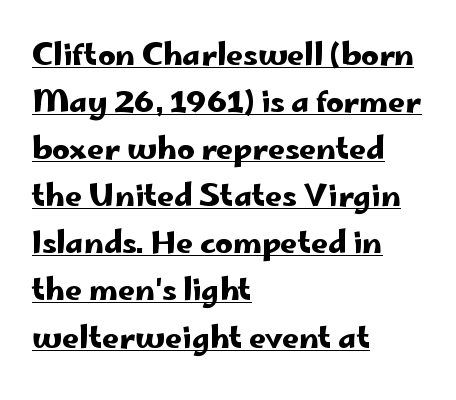
The image shows 30 px wide sans-serif type, upright; set left-aligned, normal line spacing (1.57x), normal letter spacing, underlined; low stroke contrast and a small x-height.
